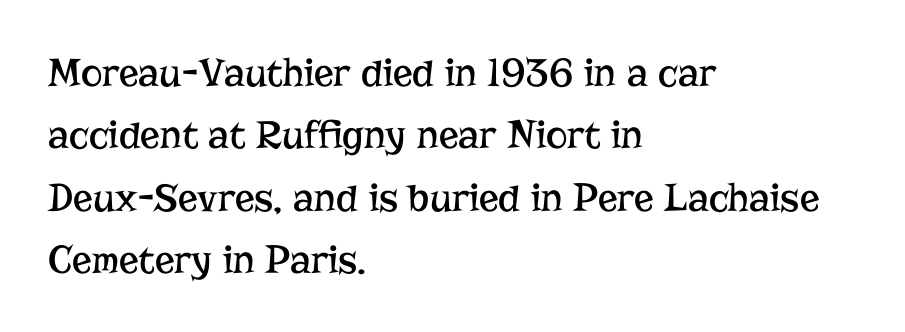
Q: Is the text bold? A: No.
Q: Is the text italic (slanted)? A: No, it is upright.
Q: Is the typeface a serif or a sans-serif typeface? A: Serif.
Q: Is the text underlined? A: No.
Q: How is the paragraph aligned? A: Left-aligned.
Q: Is the spacing between letters normal or unusually wide? A: Normal.
Q: Is the spacing between lines tight, normal or loose? A: Normal.
Q: Width (condensed, normal, or wide)? A: Normal.
Q: Stroke contrast? A: Low.
Q: x-height? A: Medium.
Q: Monospaced? A: No.
